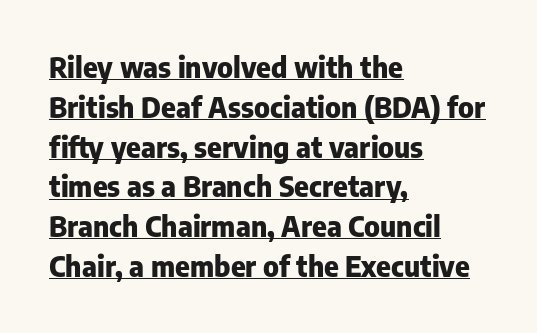
The image shows 28 px heavy sans-serif type, upright; set left-aligned, normal line spacing (1.42x), normal letter spacing, underlined; low stroke contrast and a medium x-height.
